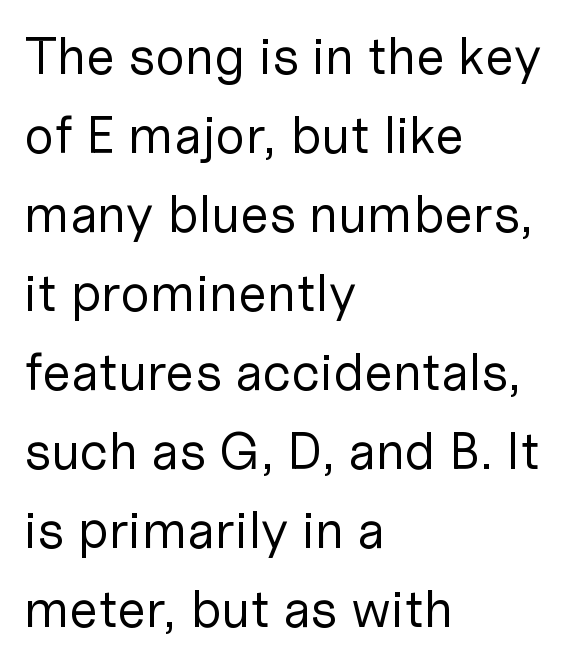
No word sits above an underline. Teacher's note: observe the even left margin — that is flush-left alignment. The passage shown is typed in a proportional face where columns would drift. Students, observe: this is what conventionally led text looks like. The weight would be labelled regular, book, light, or lighter still. The typography opts for an upright posture over an oblique one.
